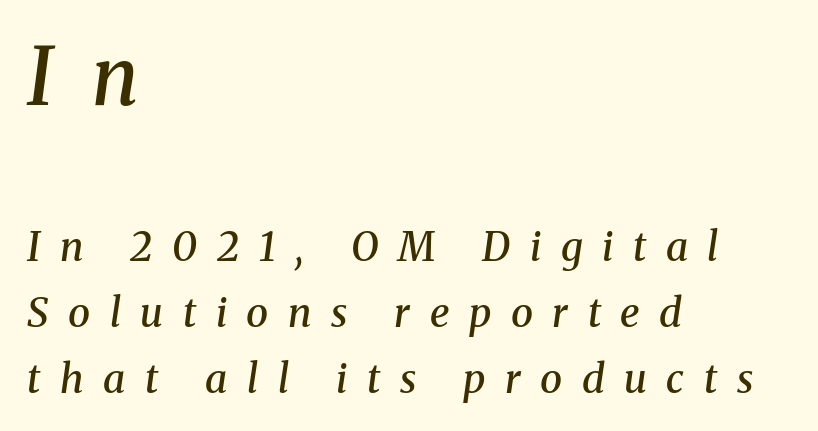
The image shows 79 px semibold serif type, italic (leaning right); set left-aligned, normal line spacing (1.65x), unusually wide letter spacing (+0.49 em), not underlined; the first (top) block is 1.98x larger; medium stroke contrast and a medium x-height.
